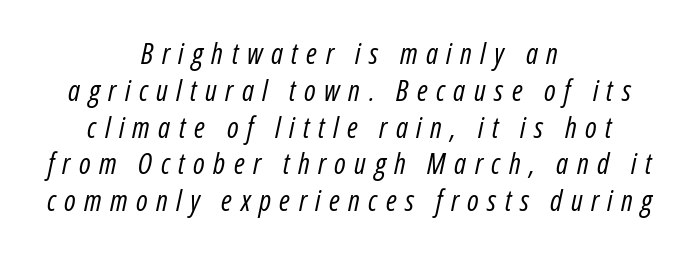
The image shows 29 px regular-weight, condensed type, italic (leaning right); set centered, normal line spacing (1.27x), unusually wide letter spacing (+0.29 em), not underlined; low stroke contrast and a medium x-height.
